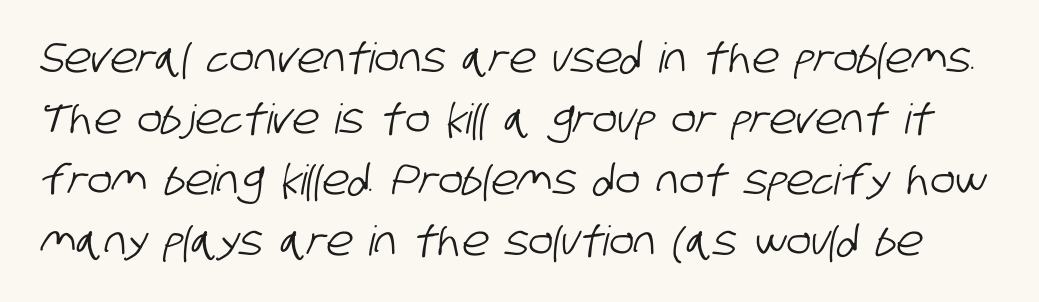
{"serif": "no", "width": "condensed", "stroke_contrast": "low", "x_height": "large", "monospaced": "no", "underline": "no", "line_spacing": "normal", "line_spacing_ratio": 1.49, "letter_spacing": "normal", "letter_spacing_em": 0.0, "glyph_px": 41}
